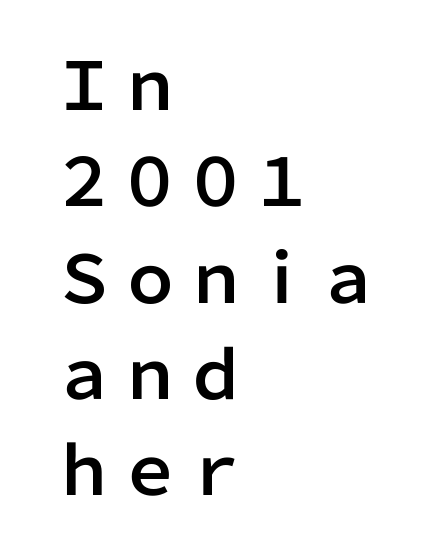
Q: Is the text italic (slanted)? A: No, it is upright.
Q: Is the typeface a serif or a sans-serif typeface? A: Sans-serif.
Q: Is the text underlined? A: No.
Q: How is the paragraph aligned? A: Left-aligned.
Q: Is the spacing between letters normal or unusually wide? A: Normal.
Q: Is the spacing between lines tight, normal or loose? A: Normal.
Q: Width (condensed, normal, or wide)? A: Normal.
Q: Stroke contrast? A: Low.
Q: x-height? A: Medium.
Q: Monospaced? A: No.
